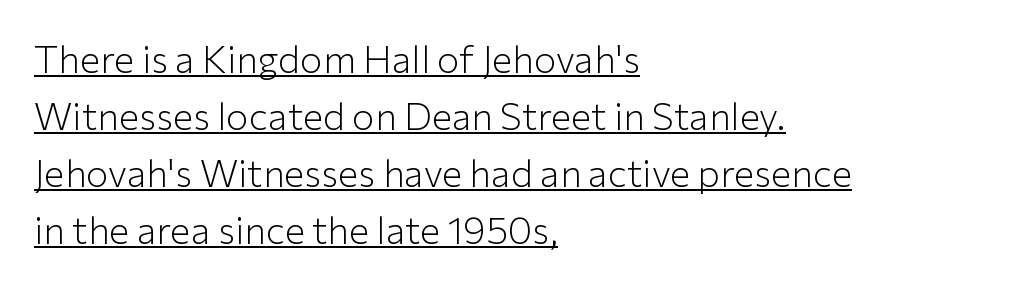
The image shows 38 px light sans-serif type, upright; set left-aligned, normal line spacing (1.5x), normal letter spacing, underlined; low stroke contrast and a medium x-height.
